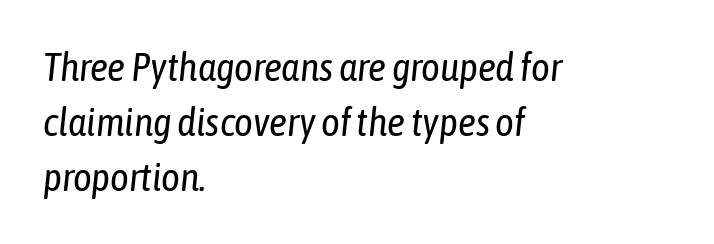
The image shows 40 px regular-weight, condensed type, italic (leaning right); set left-aligned, normal line spacing (1.38x), normal letter spacing, not underlined; low stroke contrast and a medium x-height.
